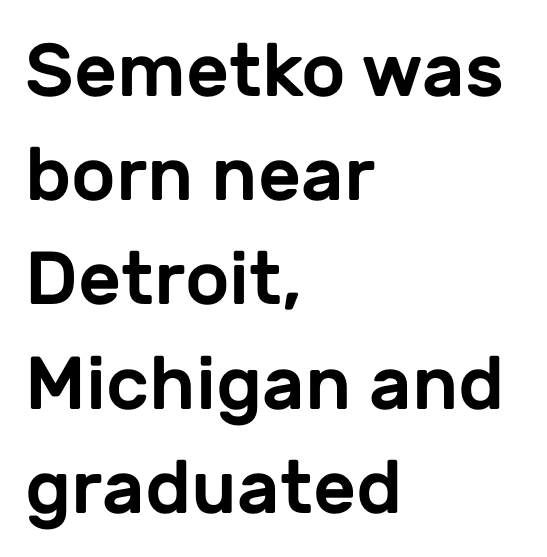
Q: Is the text italic (slanted)? A: No, it is upright.
Q: Is the typeface a serif or a sans-serif typeface? A: Sans-serif.
Q: Is the text underlined? A: No.
Q: How is the paragraph aligned? A: Left-aligned.
Q: Is the spacing between letters normal or unusually wide? A: Normal.
Q: Is the spacing between lines tight, normal or loose? A: Normal.
Q: Width (condensed, normal, or wide)? A: Normal.
Q: Stroke contrast? A: Low.
Q: x-height? A: Medium.
Q: Monospaced? A: No.
